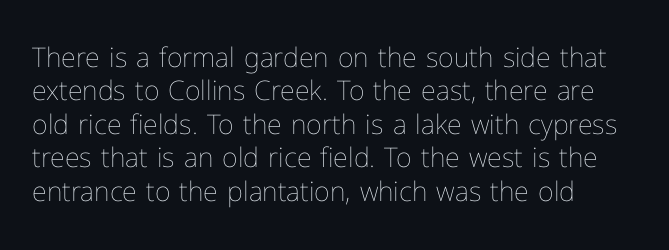
{"italic": "no", "bold": "no", "underline": "no", "align": "left", "line_spacing_ratio": 1.24, "letter_spacing": "normal", "letter_spacing_em": 0.0, "glyph_px": 27}
